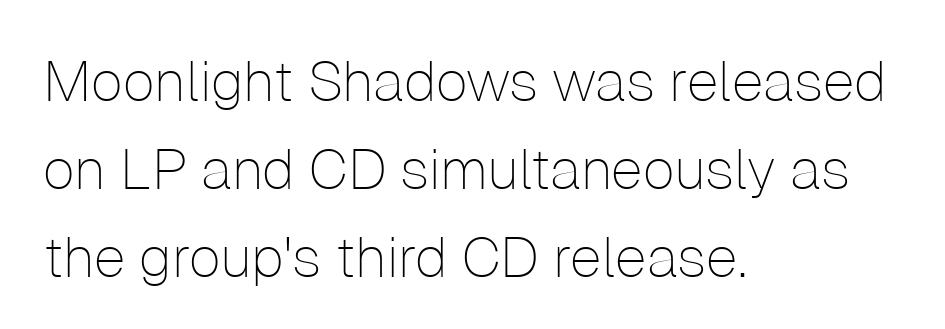
{"serif": "no", "italic": "no", "bold": "no", "weight": "thin", "width": "normal", "stroke_contrast": "low", "x_height": "medium", "monospaced": "no", "underline": "no", "align": "left", "line_spacing": "normal", "line_spacing_ratio": 1.54, "letter_spacing": "normal", "letter_spacing_em": 0.0, "glyph_px": 57}
